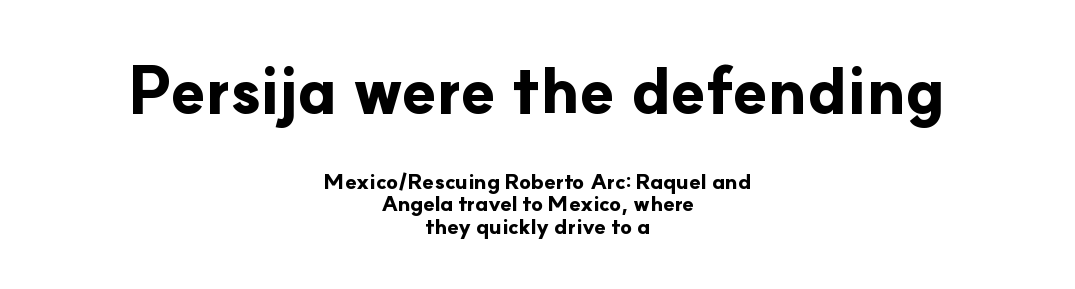
The image shows 64 px bold sans-serif type, upright; set centered, tight line spacing (1.06x), normal letter spacing, not underlined; the first (top) block is 3.05x larger; low stroke contrast and a small x-height.
